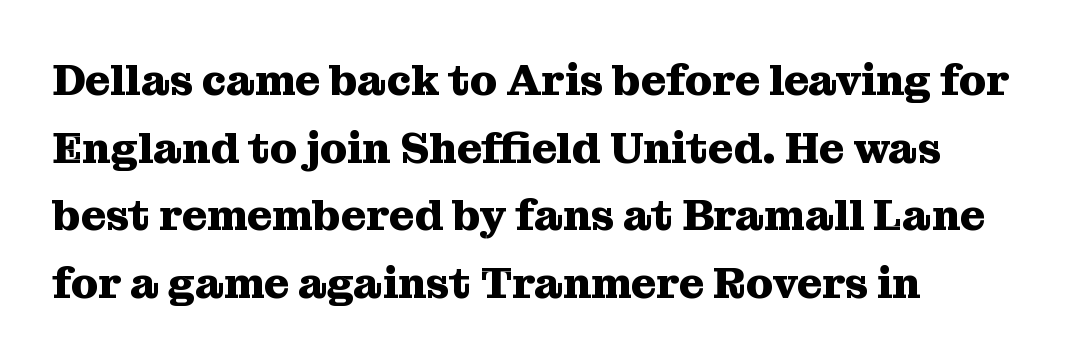
Q: Is the text bold? A: Yes.
Q: Is the text italic (slanted)? A: No, it is upright.
Q: Is the typeface a serif or a sans-serif typeface? A: Serif.
Q: Is the text underlined? A: No.
Q: Is the spacing between letters normal or unusually wide? A: Normal.
Q: Is the spacing between lines tight, normal or loose? A: Normal.
Q: Width (condensed, normal, or wide)? A: Normal.
Q: Stroke contrast? A: Medium.
Q: x-height? A: Medium.
Q: Monospaced? A: No.
